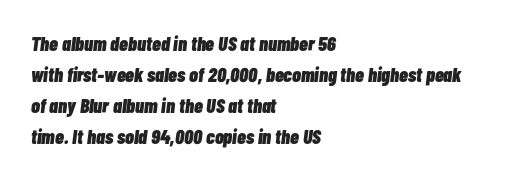
The compositor pushed each line to the left boundary. Each glyph is drawn with heavy, bold strokes. The type is set solid horizontally, with unmodified tracking. The gap between lines stays unmarked. Each new line begins a customary step beneath the previous one. The lettering tilts uniformly, giving the passage an italic look.
